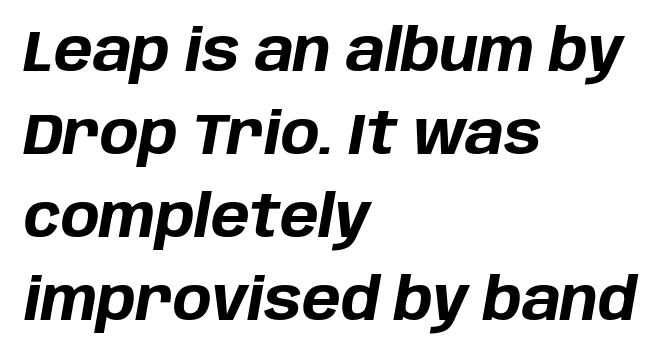
Q: Is the text bold? A: Yes.
Q: Is the text italic (slanted)? A: Yes, it leans right by about 10 degrees.
Q: Is the text underlined? A: No.
Q: How is the paragraph aligned? A: Left-aligned.
Q: Is the spacing between letters normal or unusually wide? A: Normal.
Q: Is the spacing between lines tight, normal or loose? A: Normal.
Q: Width (condensed, normal, or wide)? A: Normal.
Q: Stroke contrast? A: Low.
Q: x-height? A: Large.
Q: Monospaced? A: No.
